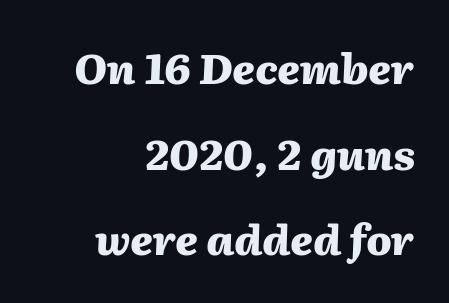
{"italic": "yes", "lean": "right", "slant_degrees": 2, "bold": "yes", "weight": "heavy", "width": "normal", "stroke_contrast": "medium", "x_height": "medium", "monospaced": "no", "underline": "no", "align": "right", "line_spacing": "loose", "line_spacing_ratio": 2.04, "letter_spacing": "normal", "letter_spacing_em": 0.0, "glyph_px": 42}
